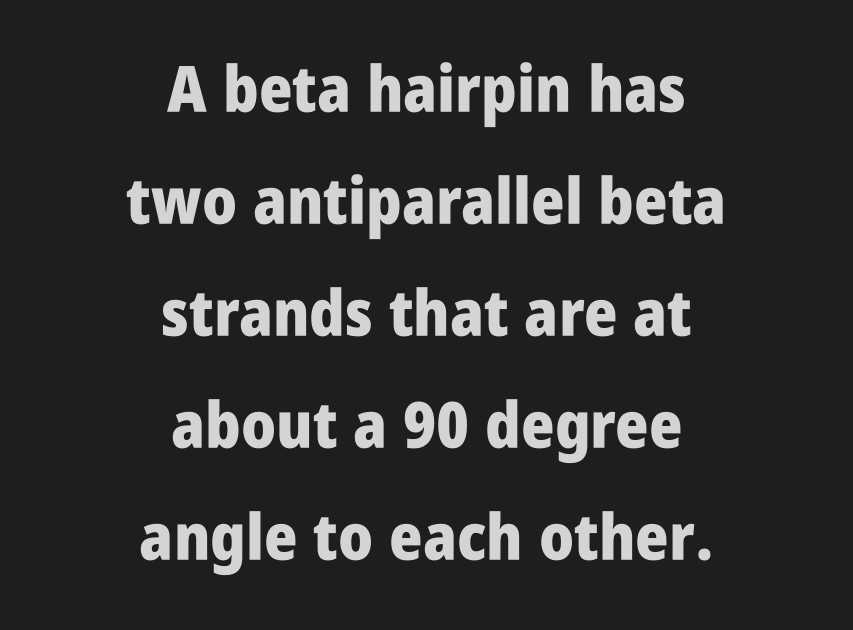
Plain, unruled lines of type. Italic: no, the glyphs are upright roman. No extra tracking has been applied to these lines. Look at the bottom of the vertical strokes: they stop flat, with no serifs.
